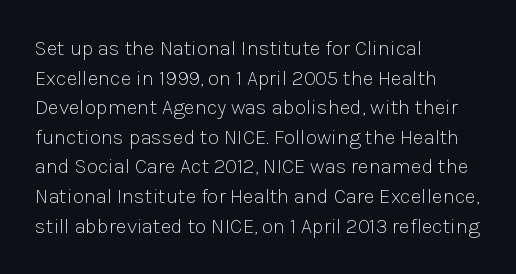
Q: Is the text bold? A: No.
Q: Is the text italic (slanted)? A: No, it is upright.
Q: Is the text underlined? A: No.
Q: How is the paragraph aligned? A: Left-aligned.
Q: Is the spacing between letters normal or unusually wide? A: Normal.
Q: Is the spacing between lines tight, normal or loose? A: Normal.
